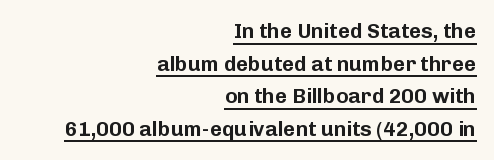
{"italic": "no", "underline": "yes", "align": "right", "line_spacing": "normal", "line_spacing_ratio": 1.55, "letter_spacing": "normal", "letter_spacing_em": 0.0, "glyph_px": 21}
